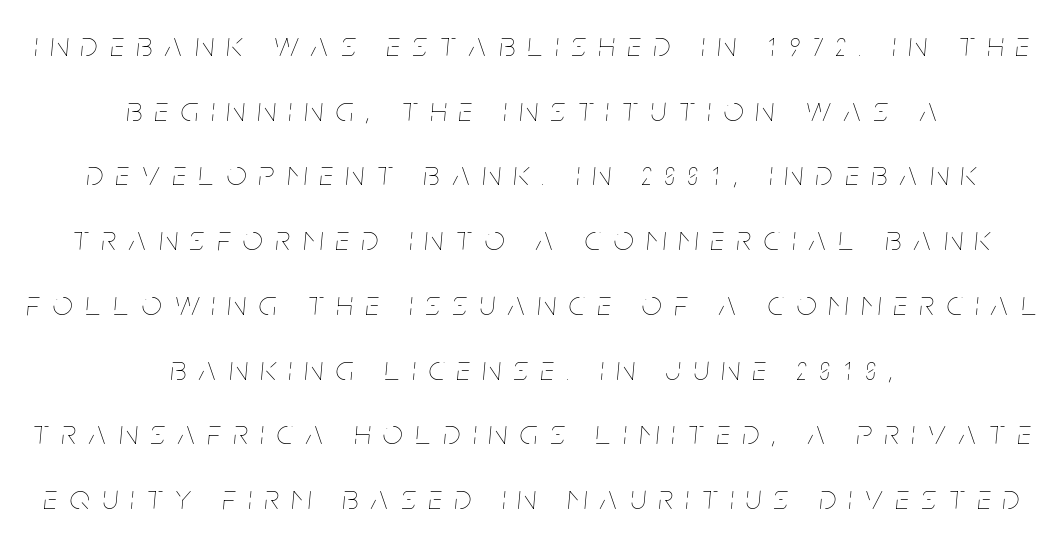
Tracking here is generous; glyphs stand well apart from one another. Counters stay open thanks to moderate or lighter strokes. Italic: yes, the glyphs are oblique. Only glyphs here, with clear space below each row. Proportional: the letters do not fall into vertical columns.
